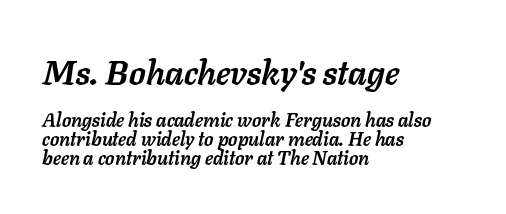
{"italic": "yes", "lean": "right", "slant_degrees": 11, "bold": "yes", "weight": "semibold", "width": "normal", "stroke_contrast": "low", "x_height": "medium", "monospaced": "no", "underline": "no", "align": "left", "line_spacing": "tight", "line_spacing_ratio": 1.0, "letter_spacing": "normal", "letter_spacing_em": 0.0, "larger_block": "first", "size_ratio": 1.79, "glyph_px": 34}
